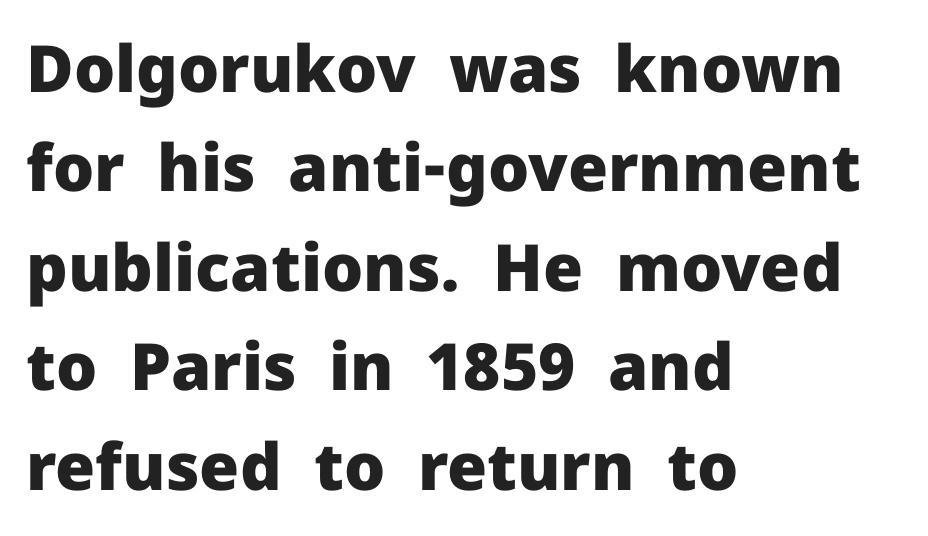
Q: Is the text bold? A: Yes.
Q: Is the text italic (slanted)? A: No, it is upright.
Q: Is the typeface a serif or a sans-serif typeface? A: Sans-serif.
Q: Is the text underlined? A: No.
Q: How is the paragraph aligned? A: Left-aligned.
Q: Is the spacing between letters normal or unusually wide? A: Normal.
Q: Is the spacing between lines tight, normal or loose? A: Normal.
Q: Width (condensed, normal, or wide)? A: Normal.
Q: Stroke contrast? A: Low.
Q: x-height? A: Medium.
Q: Monospaced? A: No.
